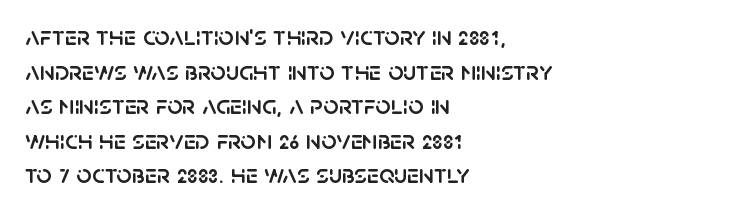
{"italic": "no", "underline": "no", "align": "left", "line_spacing": "normal", "line_spacing_ratio": 1.28, "letter_spacing": "normal", "letter_spacing_em": 0.0, "glyph_px": 27}
